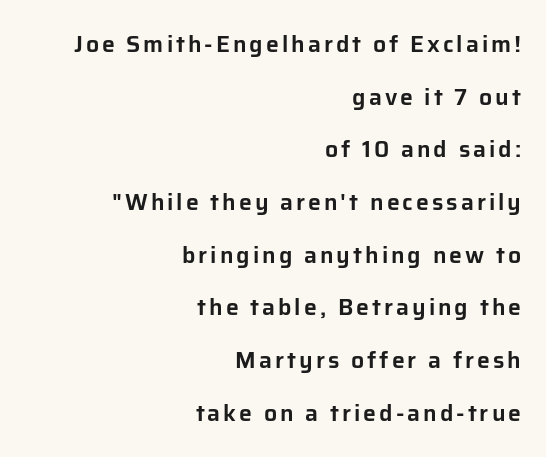
Q: Is the text italic (slanted)? A: No, it is upright.
Q: Is the text underlined? A: No.
Q: How is the paragraph aligned? A: Right-aligned.
Q: Is the spacing between lines tight, normal or loose? A: Loose.
